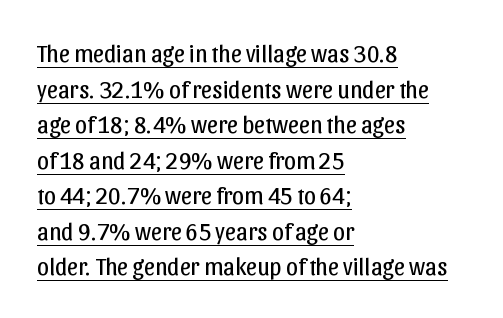
Q: Is the text bold? A: No.
Q: Is the text italic (slanted)? A: No, it is upright.
Q: Is the text underlined? A: Yes.
Q: How is the paragraph aligned? A: Left-aligned.
Q: Is the spacing between letters normal or unusually wide? A: Normal.
Q: Is the spacing between lines tight, normal or loose? A: Normal.
